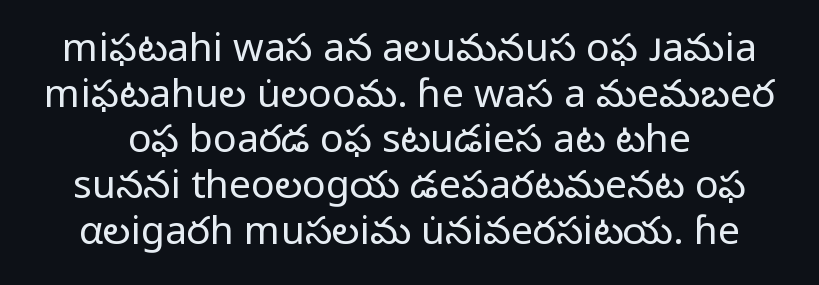
Q: Is the text bold? A: No.
Q: Is the text italic (slanted)? A: No, it is upright.
Q: Is the typeface a serif or a sans-serif typeface? A: Sans-serif.
Q: Is the text underlined? A: No.
Q: Is the spacing between letters normal or unusually wide? A: Normal.
Q: Width (condensed, normal, or wide)? A: Normal.
Q: Stroke contrast? A: Low.
Q: x-height? A: Medium.
Q: Monospaced? A: No.
